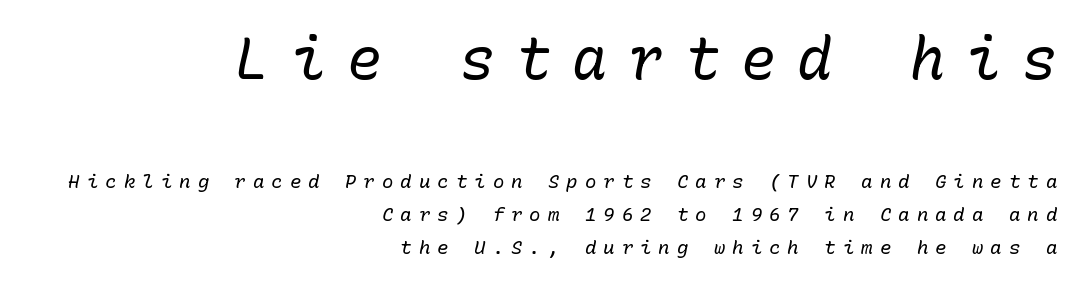
The image shows 58 px regular-weight type, italic (leaning right), monospaced; set right-aligned, line spacing 1.72x, unusually wide letter spacing (+0.37 em), not underlined; the first (top) block is 3.05x larger; low stroke contrast and a medium x-height.
